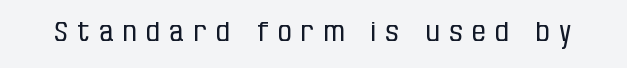
The cut favours lightness, reaching ordinary text weight at its darkest. The specimen omits any rule beneath the text block's lines. Is there any slant? The stems are plumb. A typesetter would call this heavily tracked-out type.
